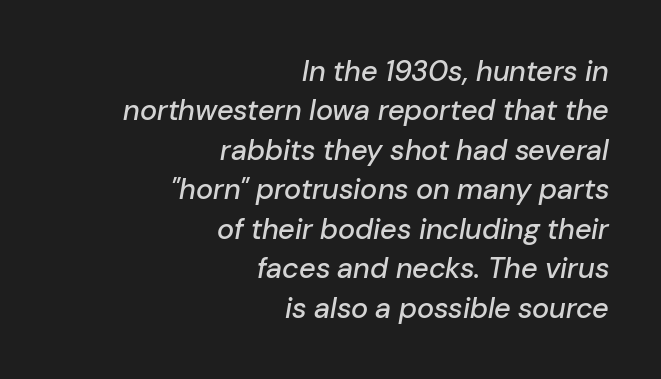
You could not count columns in this text — the font is proportionally spaced. Layout note: lines flush right. Notice how descenders clear the ascenders below comfortably — that's standard leading. Plain, unruled lines of type. The lettering tilts uniformly, giving the passage an italic look.
